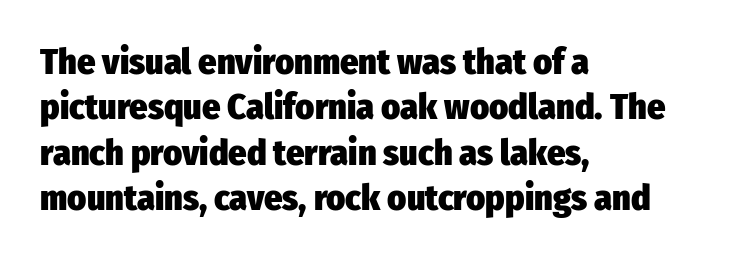
{"serif": "no", "italic": "no", "bold": "yes", "weight": "heavy", "width": "condensed", "stroke_contrast": "low", "x_height": "medium", "monospaced": "no", "underline": "no", "align": "left", "line_spacing": "normal", "line_spacing_ratio": 1.26, "letter_spacing": "normal", "letter_spacing_em": 0.0, "glyph_px": 36}
